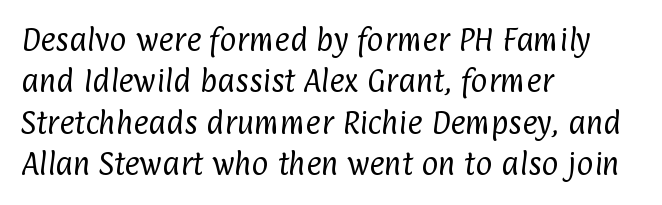
The image shows 26 px text type; set left-aligned, normal line spacing (1.59x), normal letter spacing, not underlined.
